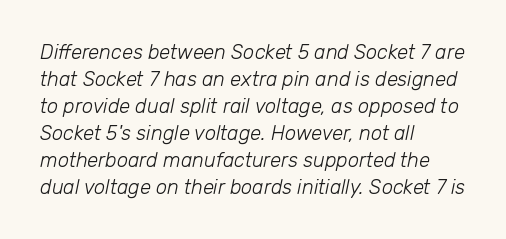
{"italic": "yes", "lean": "right", "slant_degrees": 12, "bold": "no", "underline": "no", "align": "left", "line_spacing": "normal", "line_spacing_ratio": 1.35, "letter_spacing": "normal", "letter_spacing_em": 0.0, "glyph_px": 20}
